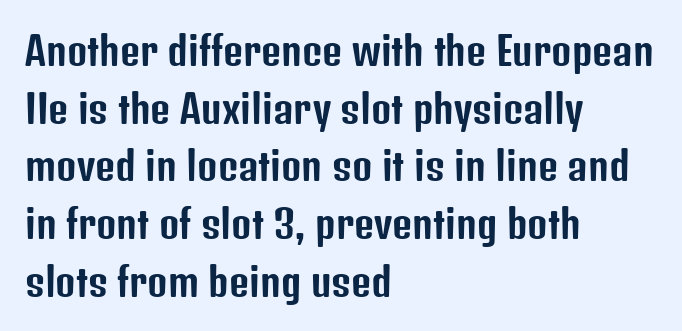
Q: Is the text italic (slanted)? A: No, it is upright.
Q: Is the typeface a serif or a sans-serif typeface? A: Sans-serif.
Q: Is the text underlined? A: No.
Q: How is the paragraph aligned? A: Left-aligned.
Q: Is the spacing between letters normal or unusually wide? A: Normal.
Q: Is the spacing between lines tight, normal or loose? A: Normal.
Q: Width (condensed, normal, or wide)? A: Condensed.
Q: Stroke contrast? A: Low.
Q: x-height? A: Medium.
Q: Monospaced? A: No.
